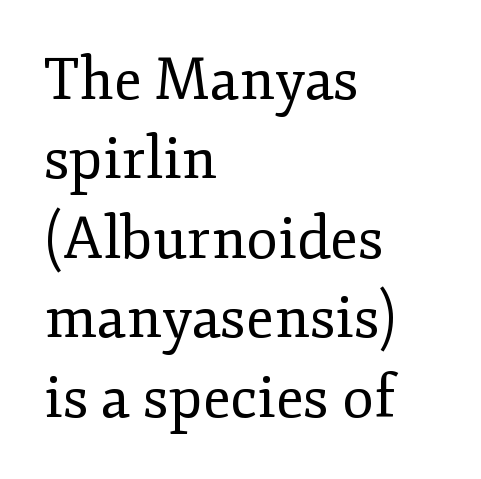
No word sits above an underline. Posture: straight, roman, zero tilt. The rendering shows small feet on the letterforms — a serif design. The type is set solid horizontally, with unmodified tracking.
